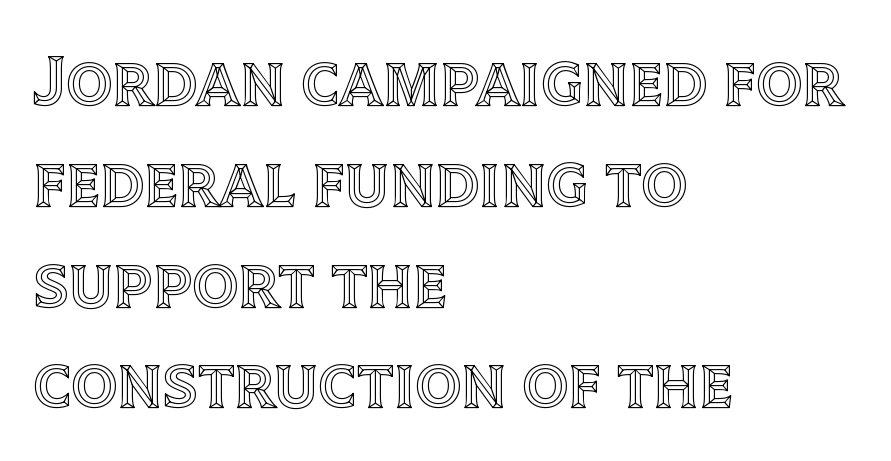
The baseline area is clear. Regarding leading, the lines here are spaced in the standard way. These lines are set flush left with a ragged right edge. No extra tracking has been applied to these lines.
